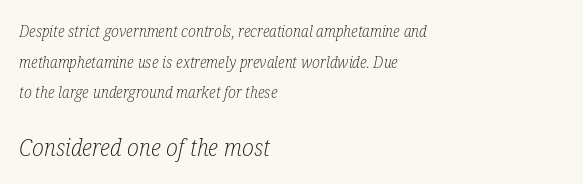
{"italic": "yes", "lean": "right", "slant_degrees": 12, "bold": "no", "underline": "no", "align": "left", "line_spacing": "loose", "line_spacing_ratio": 1.92, "letter_spacing": "normal", "letter_spacing_em": 0.0, "larger_block": "second", "size_ratio": 1.5, "glyph_px": 24}
